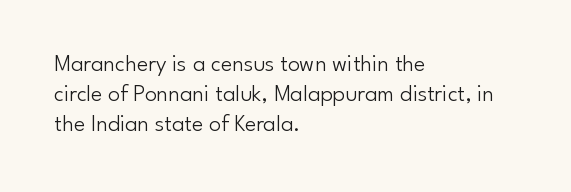
The image shows 24 px text type, upright; set left-aligned, normal line spacing (1.26x), normal letter spacing, not underlined.
